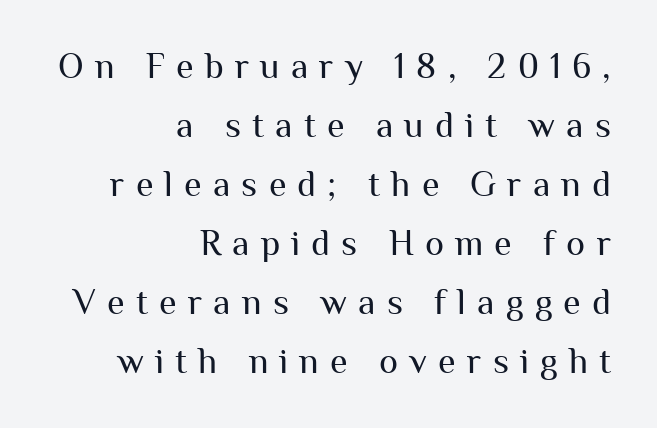
{"serif": "no", "italic": "no", "bold": "no", "weight": "regular", "width": "normal", "stroke_contrast": "medium", "x_height": "medium", "monospaced": "no", "underline": "no", "align": "right", "line_spacing": "normal", "line_spacing_ratio": 1.64, "letter_spacing": "wide", "letter_spacing_em": 0.31, "glyph_px": 36}
